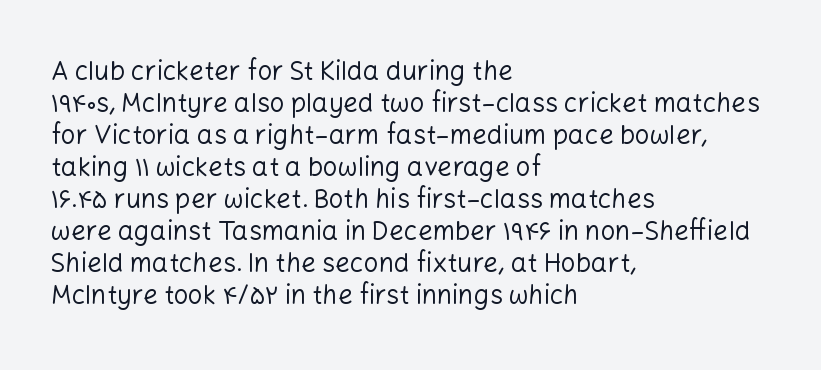
{"italic": "no", "bold": "no", "underline": "no", "align": "left", "line_spacing_ratio": 1.23, "letter_spacing": "normal", "letter_spacing_em": 0.0, "glyph_px": 26}
